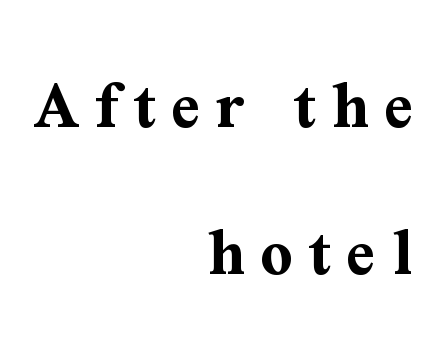
{"serif": "yes", "italic": "no", "bold": "yes", "weight": "bold", "width": "normal", "stroke_contrast": "medium", "x_height": "medium", "monospaced": "no", "underline": "no", "align": "right", "line_spacing": "loose", "line_spacing_ratio": 2.07, "letter_spacing": "wide", "letter_spacing_em": 0.22, "glyph_px": 71}
